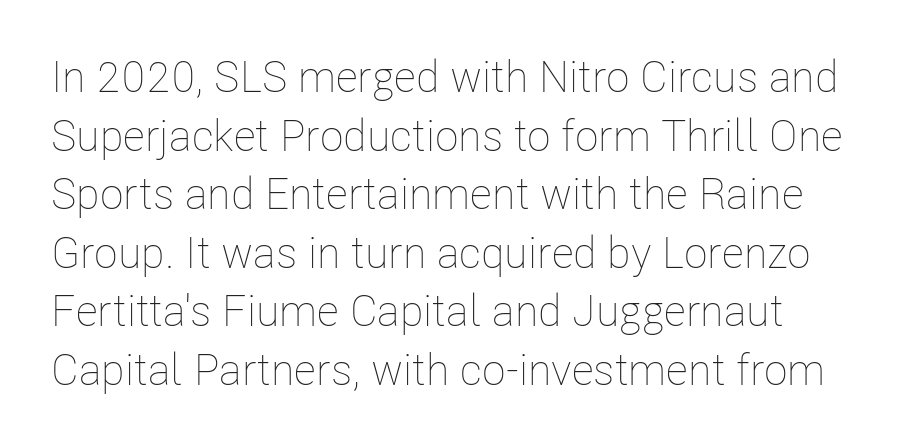
Q: Is the text bold? A: No.
Q: Is the text italic (slanted)? A: No, it is upright.
Q: Is the text underlined? A: No.
Q: Is the spacing between letters normal or unusually wide? A: Normal.
Q: Is the spacing between lines tight, normal or loose? A: Normal.
Q: Width (condensed, normal, or wide)? A: Condensed.
Q: Stroke contrast? A: Low.
Q: x-height? A: Medium.
Q: Monospaced? A: No.
